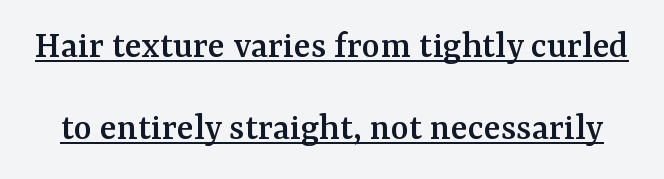
{"serif": "yes", "italic": "no", "width": "normal", "stroke_contrast": "medium", "x_height": "medium", "monospaced": "no", "underline": "yes", "line_spacing": "loose", "line_spacing_ratio": 2.11, "letter_spacing": "normal", "letter_spacing_em": 0.0, "glyph_px": 39}
